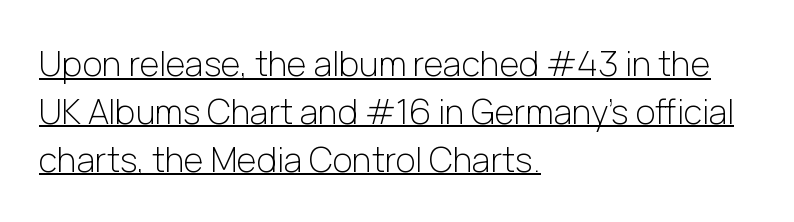
{"serif": "no", "italic": "no", "bold": "no", "weight": "light", "width": "normal", "stroke_contrast": "low", "x_height": "medium", "monospaced": "no", "underline": "yes", "align": "left", "line_spacing": "normal", "line_spacing_ratio": 1.41, "letter_spacing": "normal", "letter_spacing_em": 0.0, "glyph_px": 34}
